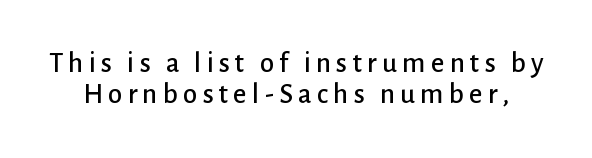
Q: Is the text italic (slanted)? A: No, it is upright.
Q: Is the typeface a serif or a sans-serif typeface? A: Sans-serif.
Q: Is the text underlined? A: No.
Q: Is the spacing between lines tight, normal or loose? A: Tight.
Q: Width (condensed, normal, or wide)? A: Normal.
Q: Stroke contrast? A: Low.
Q: x-height? A: Medium.
Q: Monospaced? A: No.
